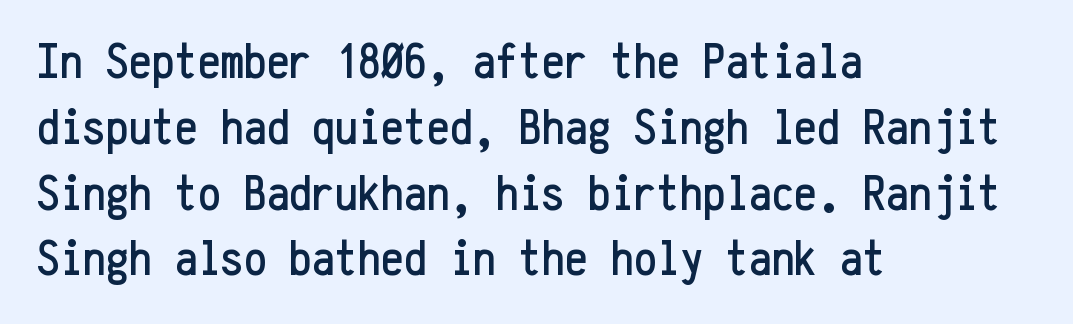
The image shows 51 px condensed sans-serif type, upright, monospaced; set left-aligned, normal line spacing (1.29x), normal letter spacing, not underlined; low stroke contrast and a medium x-height.
